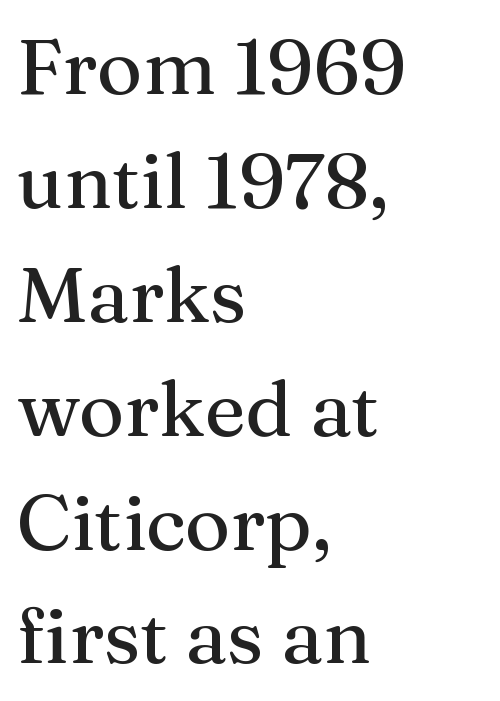
If you drew a ruler down the left edge, every line would touch it. The rows are spaced the way most documents space them. It's the straight-up-and-down kind of type. Do the characters align in a grid? No, the font is proportional. The text was rendered using a seriffed face with decorative stroke endings.
